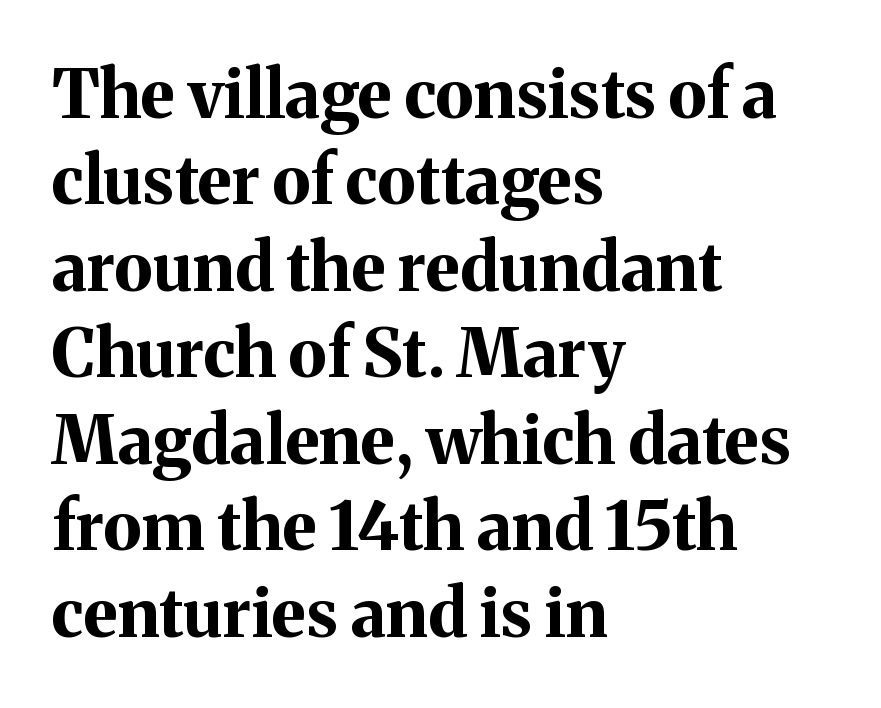
The image shows 67 px bold serif type, upright; set left-aligned, normal line spacing (1.29x), normal letter spacing, not underlined; medium stroke contrast and a medium x-height.
